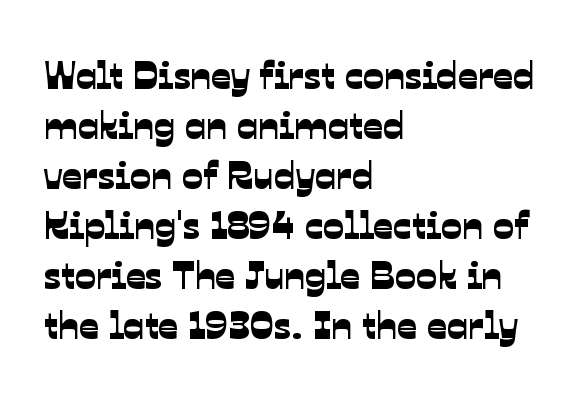
Q: Is the typeface a serif or a sans-serif typeface? A: Sans-serif.
Q: Is the text underlined? A: No.
Q: How is the paragraph aligned? A: Left-aligned.
Q: Is the spacing between letters normal or unusually wide? A: Normal.
Q: Is the spacing between lines tight, normal or loose? A: Normal.
Q: Width (condensed, normal, or wide)? A: Normal.
Q: Stroke contrast? A: Low.
Q: x-height? A: Medium.
Q: Monospaced? A: No.
